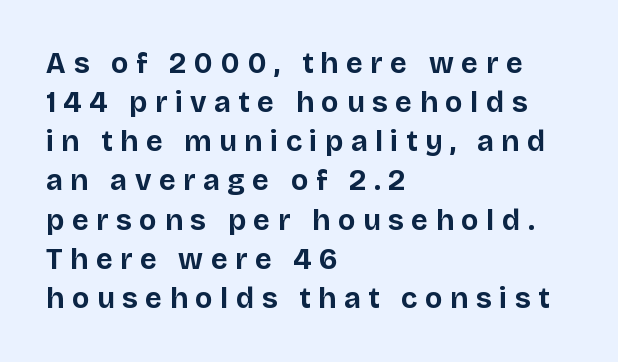
Style check: upright. Inter-character spacing is expanded well beyond the font's built-in metrics. This is sans-serif lettering, the kind often seen on screens and signage. Descenders are the only things crossing below the line. A dark, heavy texture on the line: the type is bold. Each letter keeps its own natural width here, so spacing adapts to shape.
